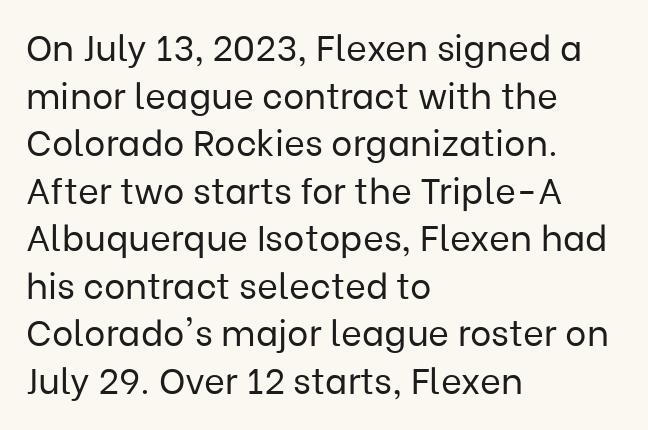
{"serif": "no", "italic": "no", "bold": "no", "weight": "regular", "width": "normal", "stroke_contrast": "low", "x_height": "medium", "monospaced": "no", "underline": "no", "align": "left", "line_spacing": "normal", "line_spacing_ratio": 1.32, "letter_spacing": "normal", "letter_spacing_em": 0.0, "glyph_px": 36}
